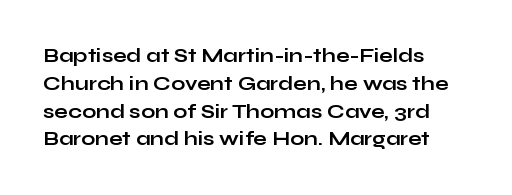
Q: Is the text bold? A: Yes.
Q: Is the text italic (slanted)? A: No, it is upright.
Q: Is the text underlined? A: No.
Q: How is the paragraph aligned? A: Left-aligned.
Q: Is the spacing between letters normal or unusually wide? A: Normal.
Q: Is the spacing between lines tight, normal or loose? A: Normal.
